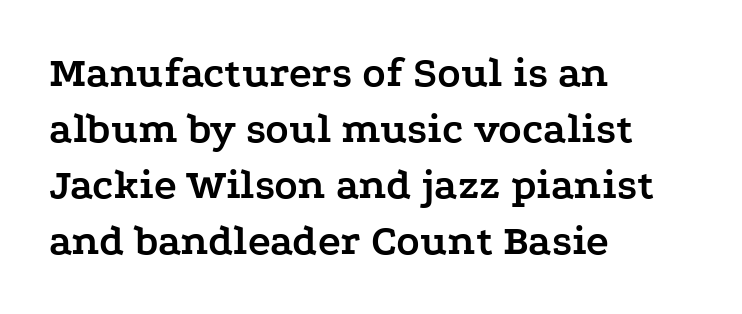
Q: Is the text bold? A: Yes.
Q: Is the text italic (slanted)? A: No, it is upright.
Q: Is the typeface a serif or a sans-serif typeface? A: Serif.
Q: Is the text underlined? A: No.
Q: How is the paragraph aligned? A: Left-aligned.
Q: Is the spacing between letters normal or unusually wide? A: Normal.
Q: Is the spacing between lines tight, normal or loose? A: Normal.
Q: Width (condensed, normal, or wide)? A: Wide.
Q: Stroke contrast? A: Low.
Q: x-height? A: Medium.
Q: Monospaced? A: No.
